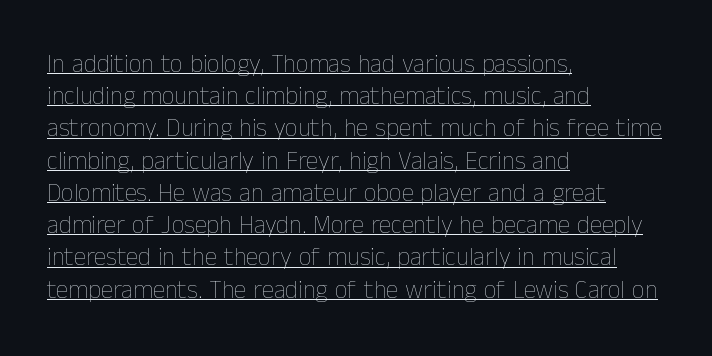
The image shows 25 px text type, upright; set left-aligned, normal line spacing (1.29x), normal letter spacing, underlined.
